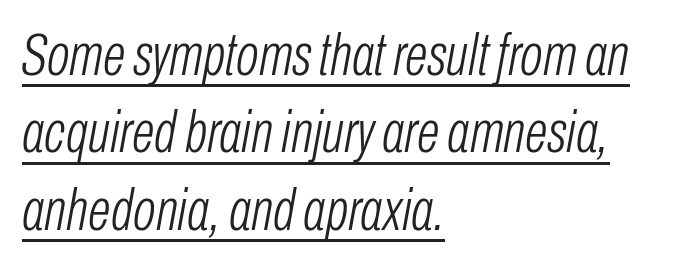
{"italic": "yes", "lean": "right", "slant_degrees": 10, "bold": "no", "weight": "light", "width": "condensed", "stroke_contrast": "low", "x_height": "medium", "monospaced": "no", "underline": "yes", "align": "left", "line_spacing": "normal", "line_spacing_ratio": 1.29, "letter_spacing": "normal", "letter_spacing_em": 0.0, "glyph_px": 60}
